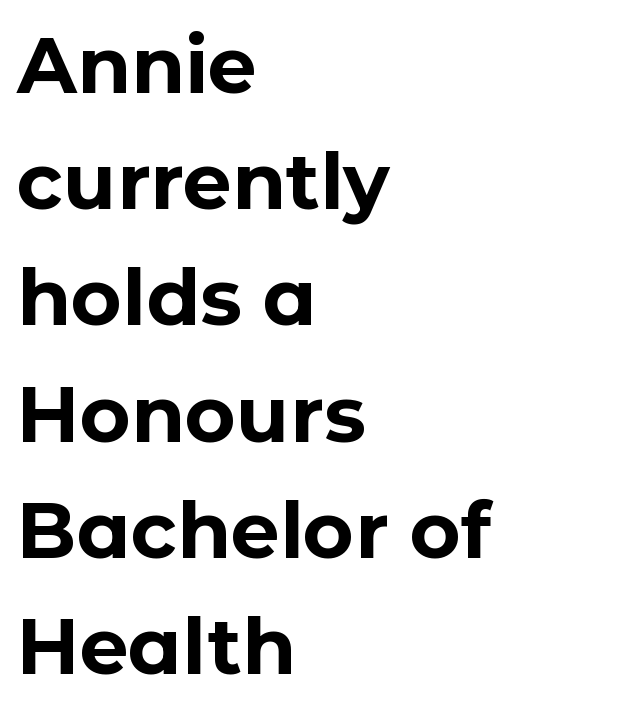
A dark, heavy texture on the line: the type is bold. The axis of the letterforms is exactly vertical. You can tell from the bare stems that sans-serif type was used. No extra tracking has been applied to these lines. Quick note: underline off. Compared with a centered layout, this one pins lines to the left instead.
